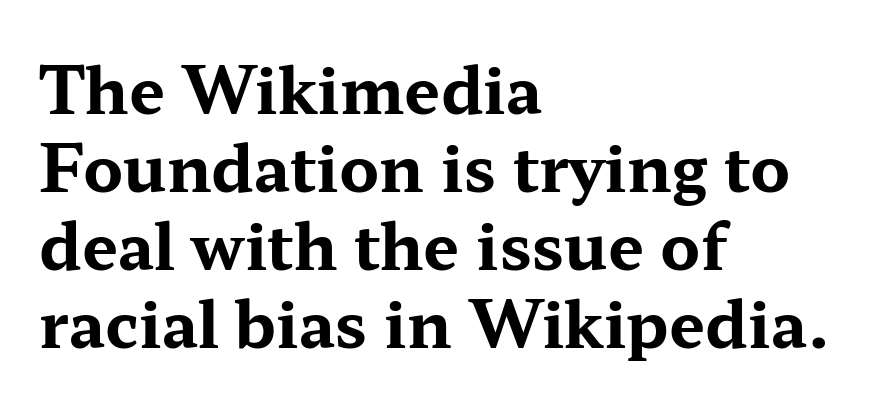
The image shows 64 px bold, wide serif type, upright; set left-aligned, line spacing 1.22x, normal letter spacing, not underlined; medium stroke contrast and a medium x-height.
